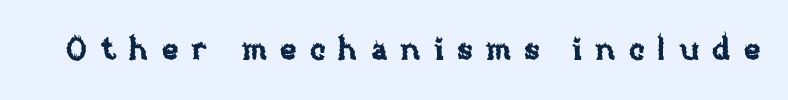
Q: Is the text italic (slanted)? A: No, it is upright.
Q: Is the text underlined? A: No.
Q: Is the spacing between letters normal or unusually wide? A: Unusually wide.
Q: Width (condensed, normal, or wide)? A: Normal.
Q: Stroke contrast? A: Low.
Q: x-height? A: Large.
Q: Monospaced? A: No.
